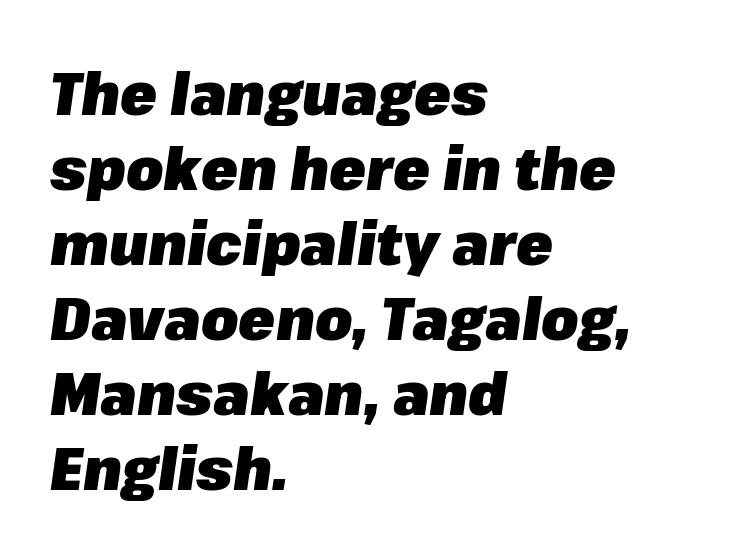
Q: Is the text bold? A: Yes.
Q: Is the text italic (slanted)? A: Yes, it leans right by about 8 degrees.
Q: Is the text underlined? A: No.
Q: How is the paragraph aligned? A: Left-aligned.
Q: Is the spacing between letters normal or unusually wide? A: Normal.
Q: Is the spacing between lines tight, normal or loose? A: Normal.
Q: Width (condensed, normal, or wide)? A: Normal.
Q: Stroke contrast? A: Low.
Q: x-height? A: Medium.
Q: Monospaced? A: No.
